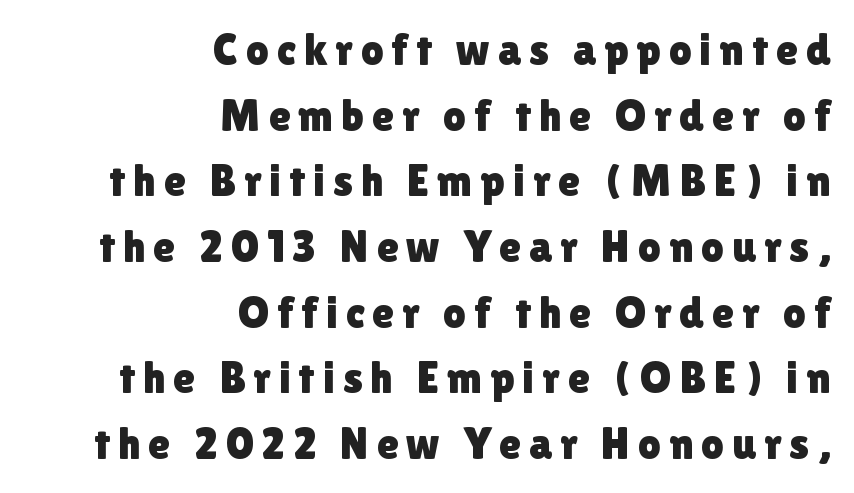
Line endings align vertically; line beginnings do not. The letters stand upright; this is a roman face. In terms of letterform style, serifs are entirely absent. The face used here is proportionally spaced, like ordinary book or web type.
